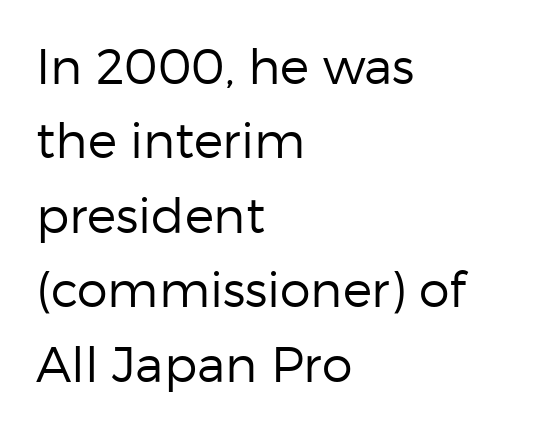
{"serif": "no", "italic": "no", "bold": "no", "weight": "regular", "width": "normal", "stroke_contrast": "low", "x_height": "medium", "monospaced": "no", "underline": "no", "align": "left", "line_spacing": "normal", "line_spacing_ratio": 1.52, "letter_spacing": "normal", "letter_spacing_em": 0.0, "glyph_px": 49}
